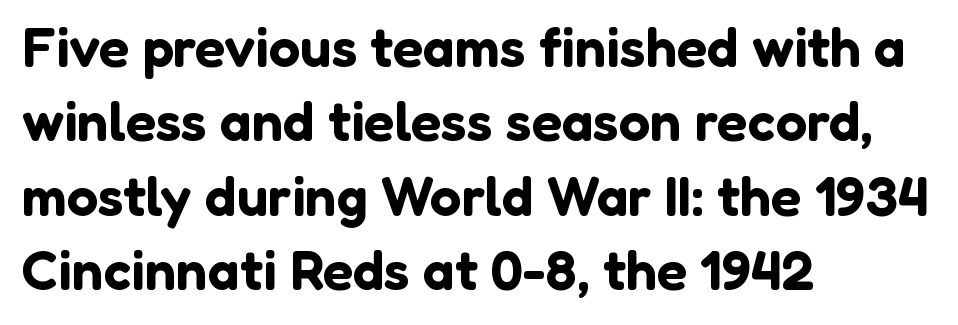
The image shows 56 px sans-serif type, upright; set left-aligned, normal line spacing (1.33x), normal letter spacing, not underlined; low stroke contrast and a medium x-height.
